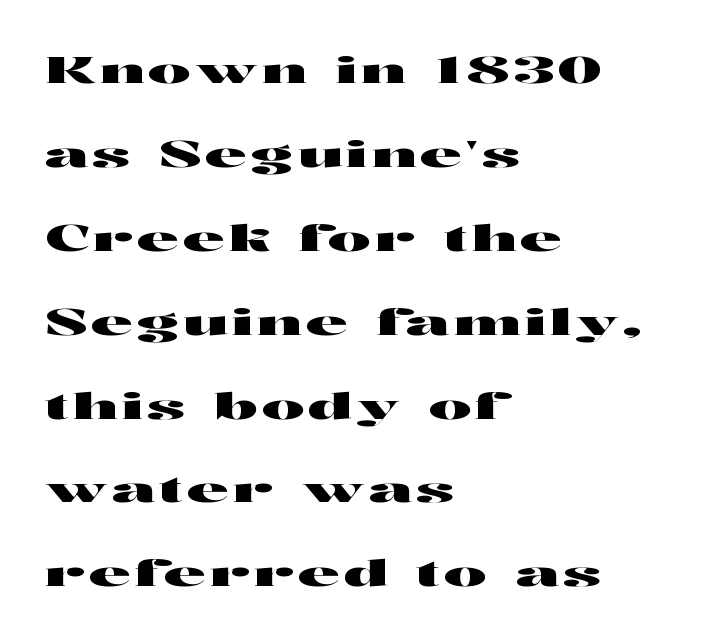
The image shows 36 px wide sans-serif type, upright; set left-aligned, loose line spacing (2.33x), not underlined; high stroke contrast and a medium x-height.
